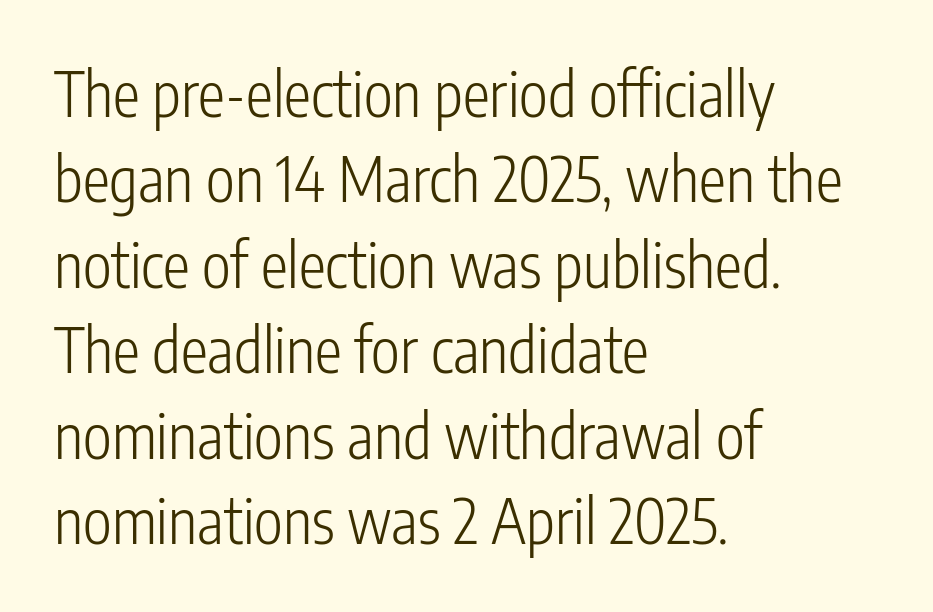
{"serif": "no", "italic": "no", "bold": "no", "weight": "light", "width": "condensed", "stroke_contrast": "low", "x_height": "medium", "monospaced": "no", "underline": "no", "align": "left", "line_spacing": "normal", "line_spacing_ratio": 1.4, "letter_spacing": "normal", "letter_spacing_em": 0.0, "glyph_px": 61}
